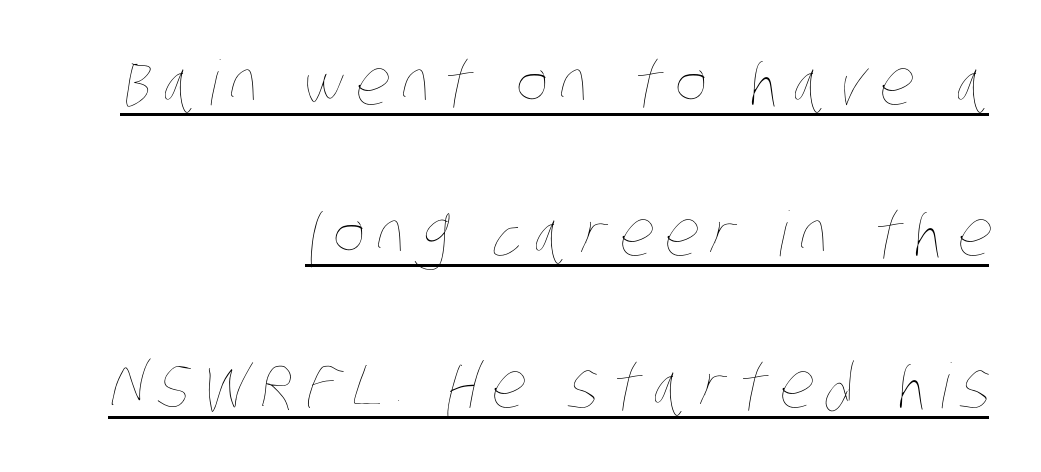
{"bold": "no", "weight": "thin", "width": "condensed", "stroke_contrast": "low", "x_height": "large", "monospaced": "no", "underline": "yes", "align": "right", "line_spacing": "loose", "line_spacing_ratio": 2.44, "glyph_px": 62}
